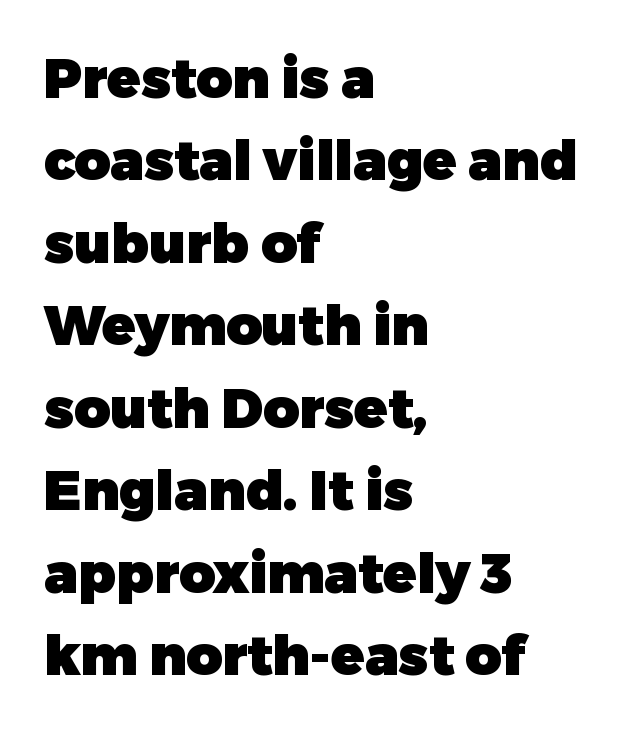
Only glyphs here, with clear space below each row. Casual observation: everything's shoved over to the left. These lines are rendered in a variable-pitch font. Normally led — the rows are evenly, conventionally spaced. The passage shown is typeset with a sans-serif family. These words are printed bold, with thick strokes throughout.
